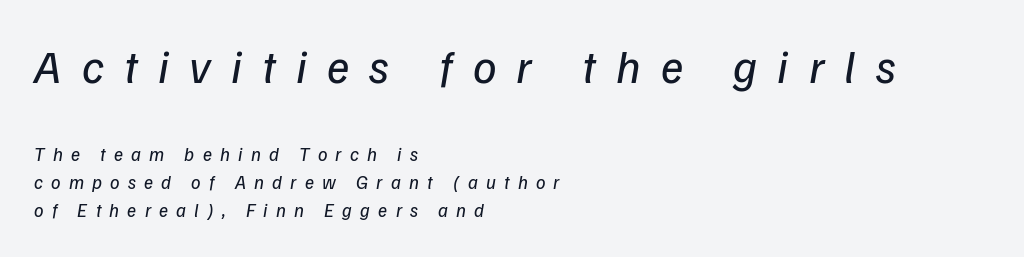
If you measured baseline to baseline, you'd find a middling distance. The passage shown is not underscored anywhere. You can tell it's italic because the verticals aren't actually vertical. Short note: letters widely spaced.
